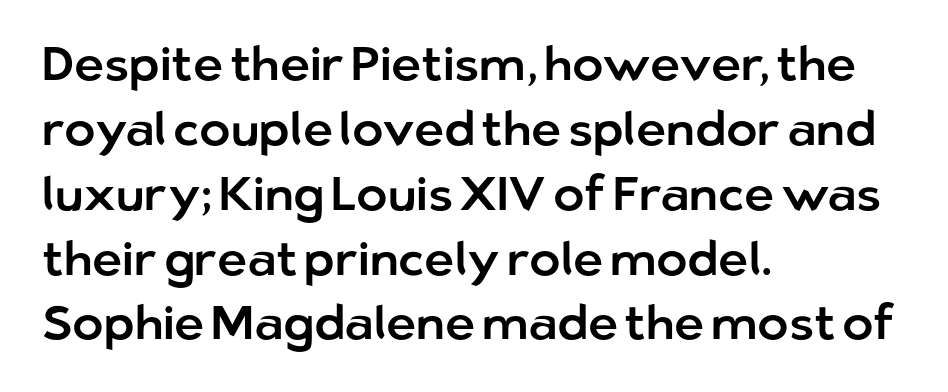
Q: Is the text italic (slanted)? A: No, it is upright.
Q: Is the typeface a serif or a sans-serif typeface? A: Sans-serif.
Q: Is the text underlined? A: No.
Q: How is the paragraph aligned? A: Left-aligned.
Q: Is the spacing between letters normal or unusually wide? A: Normal.
Q: Is the spacing between lines tight, normal or loose? A: Normal.
Q: Width (condensed, normal, or wide)? A: Normal.
Q: Stroke contrast? A: Low.
Q: x-height? A: Medium.
Q: Monospaced? A: No.
